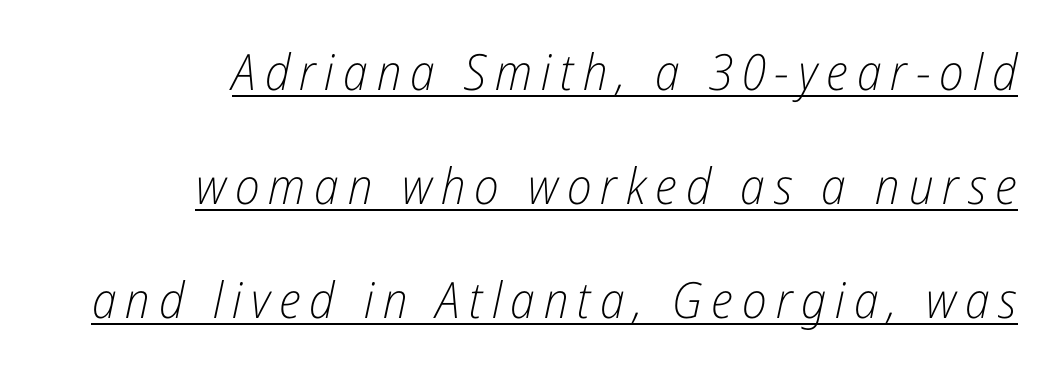
Alignment: flush right. These lines stand farther apart than default settings would place them. Is the type heavy? It reads as light-to-regular instead. The passage shown leans; its letterforms are oblique. This sample carries an underscore along the baseline area. The rendering uses natural spacing where letterforms have individual widths.
